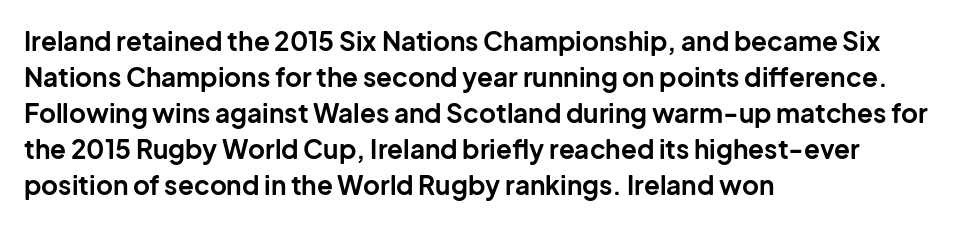
The image shows 26 px bold type, upright; set left-aligned, normal line spacing (1.38x), normal letter spacing, not underlined.
